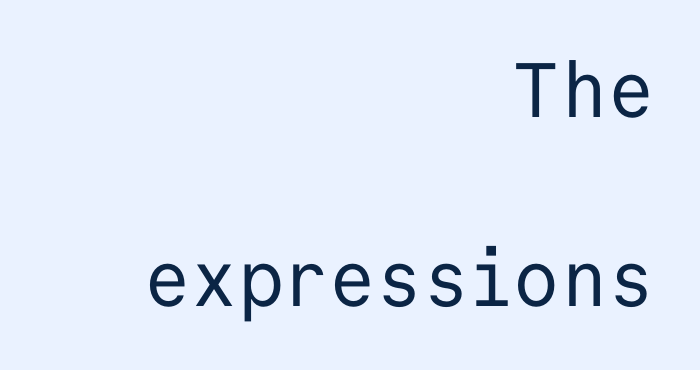
Q: Is the text bold? A: No.
Q: Is the text italic (slanted)? A: No, it is upright.
Q: Is the typeface a serif or a sans-serif typeface? A: Sans-serif.
Q: Is the text underlined? A: No.
Q: How is the paragraph aligned? A: Right-aligned.
Q: Is the spacing between letters normal or unusually wide? A: Normal.
Q: Is the spacing between lines tight, normal or loose? A: Loose.
Q: Width (condensed, normal, or wide)? A: Normal.
Q: Stroke contrast? A: Low.
Q: x-height? A: Medium.
Q: Monospaced? A: Yes.
